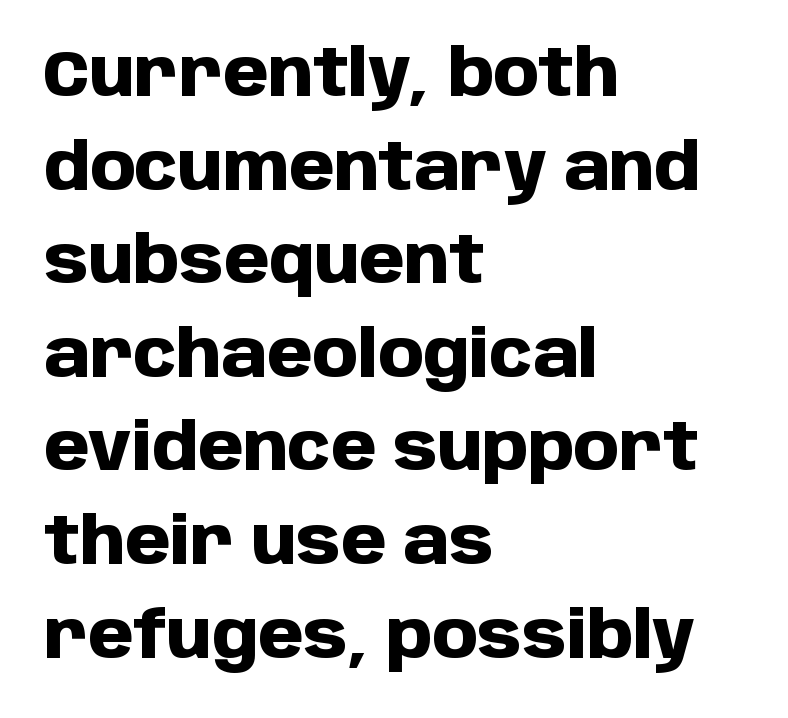
{"serif": "no", "italic": "no", "bold": "yes", "weight": "heavy", "width": "normal", "stroke_contrast": "low", "x_height": "large", "monospaced": "no", "underline": "no", "align": "left", "line_spacing": "normal", "line_spacing_ratio": 1.44, "letter_spacing": "normal", "letter_spacing_em": 0.0, "glyph_px": 65}
